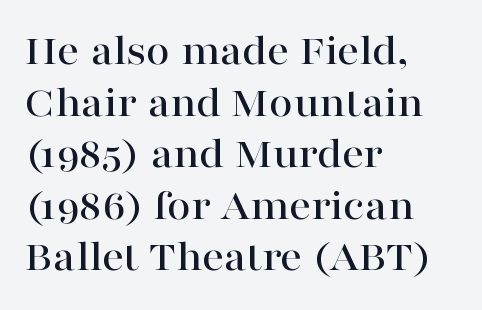
{"serif": "yes", "italic": "no", "width": "wide", "stroke_contrast": "high", "x_height": "medium", "monospaced": "no", "underline": "no", "align": "left", "line_spacing_ratio": 1.2, "letter_spacing": "normal", "letter_spacing_em": 0.0, "glyph_px": 43}
